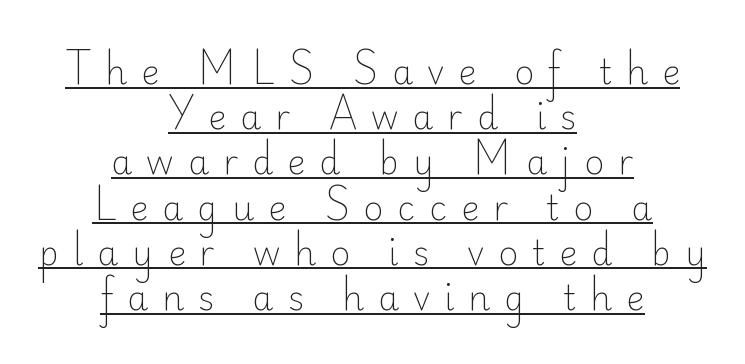
A light-to-regular cut is what we see here. One-word summary of the alignment: center. Evenly set lines give the paragraph a standard silhouette. Caption: expanded tracking, letters set apart. The letters stand straight up with perfectly vertical stems.
